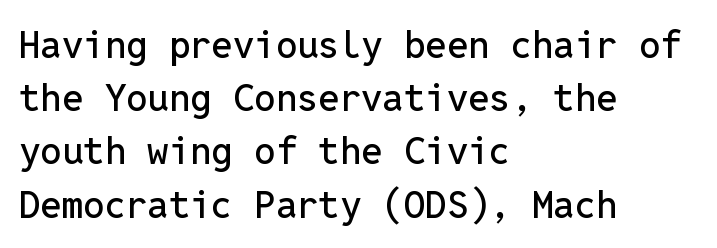
The image shows 38 px sans-serif type, upright, monospaced; set left-aligned, normal line spacing (1.4x), normal letter spacing, not underlined; low stroke contrast and a medium x-height.
